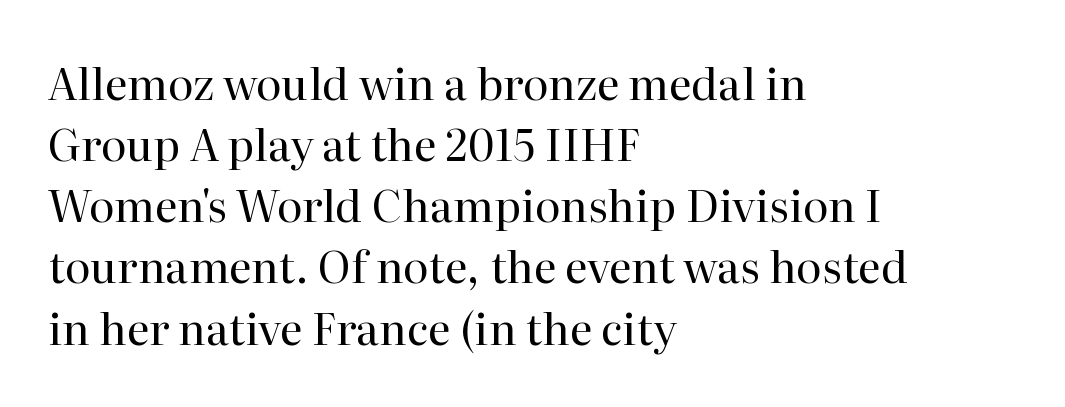
Evenly set lines give the paragraph a standard silhouette. No extra ink here — the face is not bold. Italic: no, the glyphs are upright roman. The passage shown is typed in a proportional face where columns would drift. Letters rest on an invisible, unmarked baseline. The face used here is seriffed, in the tradition of book romans.
